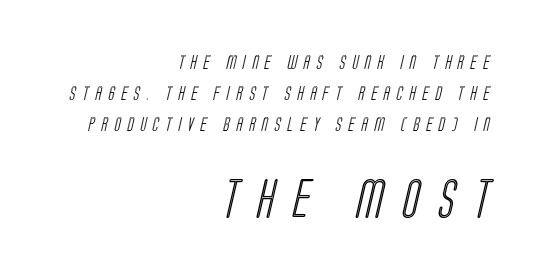
Q: Is the text underlined? A: No.
Q: How is the paragraph aligned? A: Right-aligned.
Q: Is the spacing between letters normal or unusually wide? A: Unusually wide.
Q: Is the spacing between lines tight, normal or loose? A: Loose.
Q: Which block of text is set in a larger size, the first (top) or the second (bottom)? A: The second (bottom) one.
Q: Width (condensed, normal, or wide)? A: Condensed.
Q: x-height? A: Large.
Q: Monospaced? A: No.
